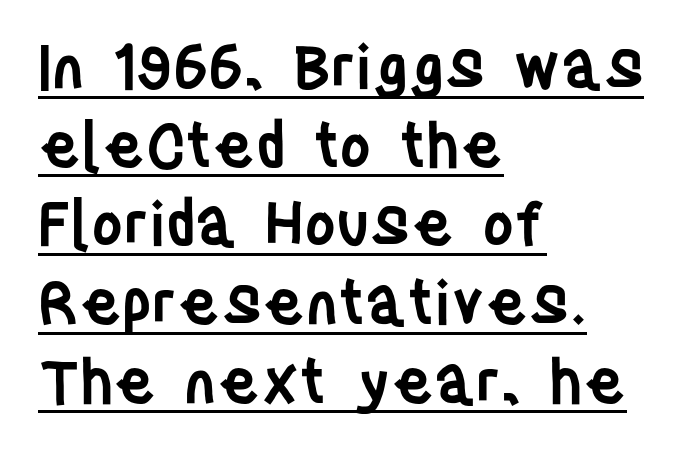
The words here are underlined. Upright lettering throughout. Spacing between characters is what you'd get straight out of the box. A typesetter would label this face a sans. Layout note: lines flush left.
